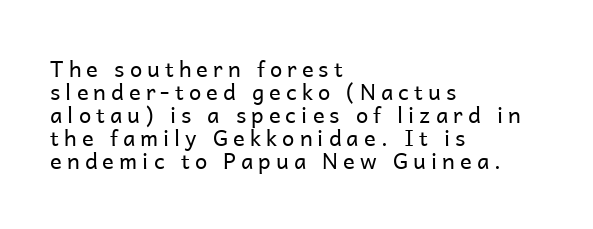
If you measured baseline to baseline, you'd find a short distance. A student would call this left alignment; a typographer would say flush left, rag right. Unmarked baselines from the first word to the last. Is this a heavy cut? Hardly; it is regular or lighter. Tall strokes in this sample are plumb rather than angled.
